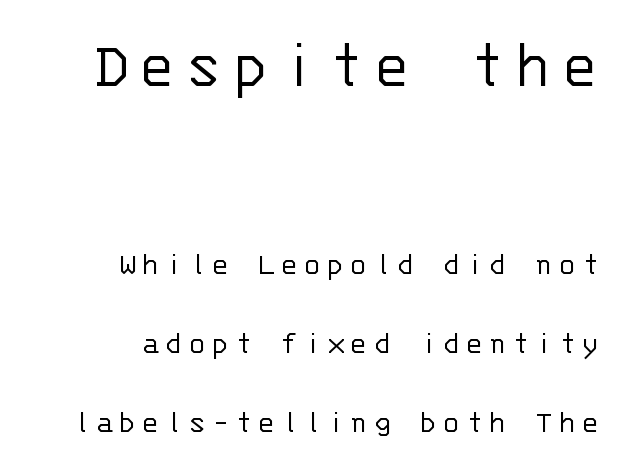
Q: Is the text bold? A: No.
Q: Is the text italic (slanted)? A: No, it is upright.
Q: Is the typeface a serif or a sans-serif typeface? A: Sans-serif.
Q: Is the text underlined? A: No.
Q: How is the paragraph aligned? A: Right-aligned.
Q: Is the spacing between lines tight, normal or loose? A: Loose.
Q: Which block of text is set in a larger size, the first (top) or the second (bottom)? A: The first (top) one.
Q: Width (condensed, normal, or wide)? A: Normal.
Q: Stroke contrast? A: Low.
Q: x-height? A: Large.
Q: Monospaced? A: Yes.
